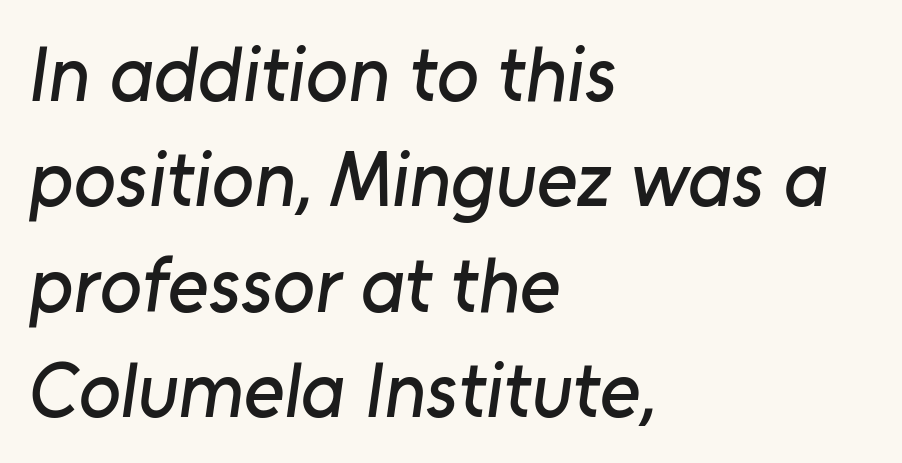
{"serif": "no", "width": "normal", "stroke_contrast": "low", "x_height": "medium", "monospaced": "no", "underline": "no", "align": "left", "line_spacing": "normal", "line_spacing_ratio": 1.35, "letter_spacing": "normal", "letter_spacing_em": 0.0, "glyph_px": 78}
